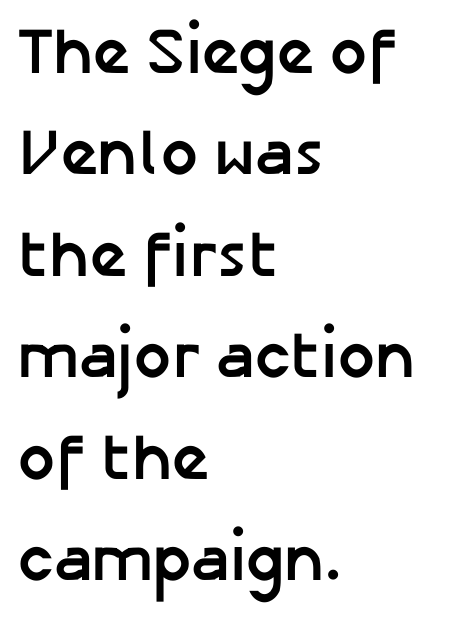
Visually the block forms a straight wall on the left and a jagged coastline on the right. Rendered with straight, roman letterforms. The rendering uses natural spacing where letterforms have individual widths. How would I describe the line gaps? Plain and ordinary. Underlining? Definitely not there.
